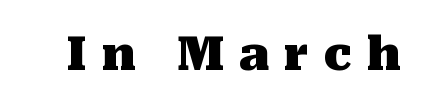
{"serif": "yes", "italic": "no", "bold": "yes", "weight": "heavy", "width": "normal", "stroke_contrast": "medium", "x_height": "medium", "monospaced": "no", "underline": "no", "letter_spacing": "wide", "letter_spacing_em": 0.31, "glyph_px": 47}
